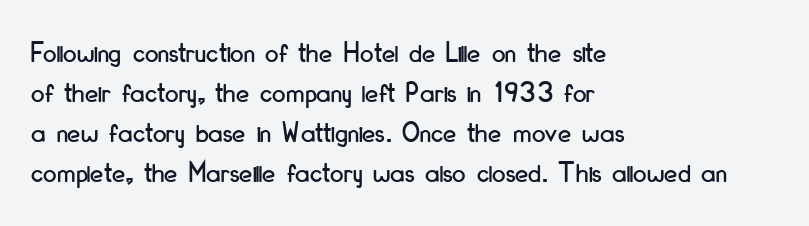
The image shows 30 px condensed sans-serif type, upright; set left-aligned, normal line spacing (1.33x), normal letter spacing, not underlined; low stroke contrast and a small x-height.
